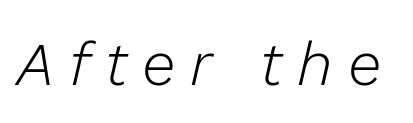
An italicized treatment has been applied to the whole sample. This sample uses expanded letter spacing, leaving extra air between glyphs. The weight would be labelled regular, book, light, or lighter still. Descenders are the only things crossing below the line. Note the varied advance widths — an 'i' is clearly narrower than an 'm'.
